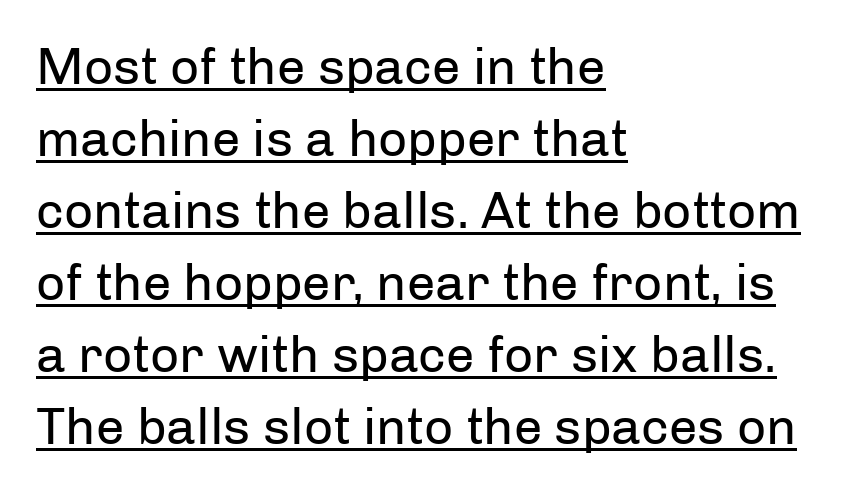
{"serif": "no", "italic": "no", "bold": "no", "weight": "regular", "width": "normal", "stroke_contrast": "low", "x_height": "medium", "monospaced": "no", "underline": "yes", "align": "left", "line_spacing": "normal", "line_spacing_ratio": 1.41, "letter_spacing": "normal", "letter_spacing_em": 0.0, "glyph_px": 51}
